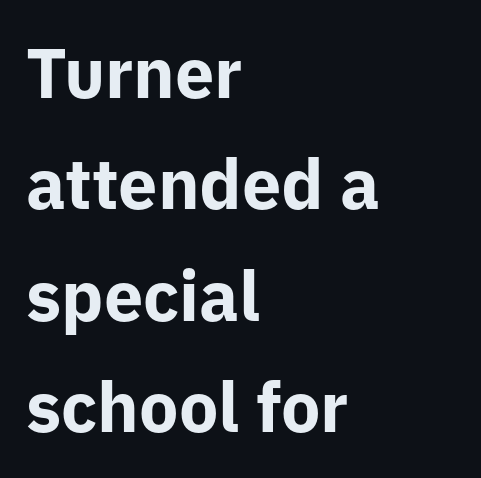
Check where the strokes stop: nothing finishes them off — pure sans. Compared with a centered layout, this one pins lines to the left instead. Typesetter's note: full bold, strokes at maximum text heaviness. Bare-footed words on every line.
